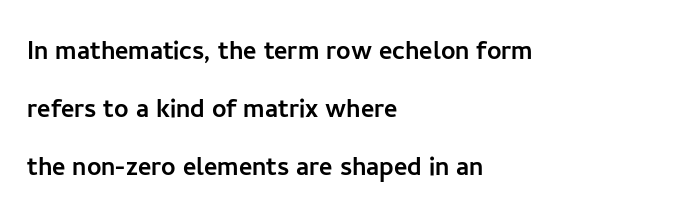
Proportional: the letters do not fall into vertical columns. Leftover space on each line is placed entirely after the last word. Posture: vertical. I'd call this a sans setting — the letters go barefoot.
